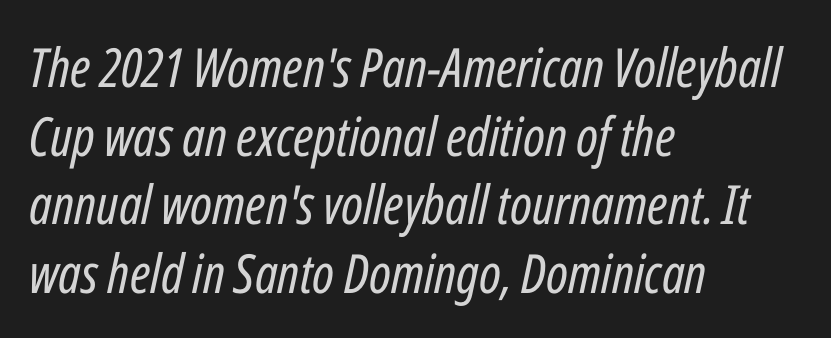
The rendering uses natural spacing where letterforms have individual widths. You could call the tracking neutral — neither tight nor loose. The lines sit at an ordinary, default distance from one another. Is this a heavy cut? Hardly; it is regular or lighter. The setting favours the left margin, as ordinary paragraphs usually do.
